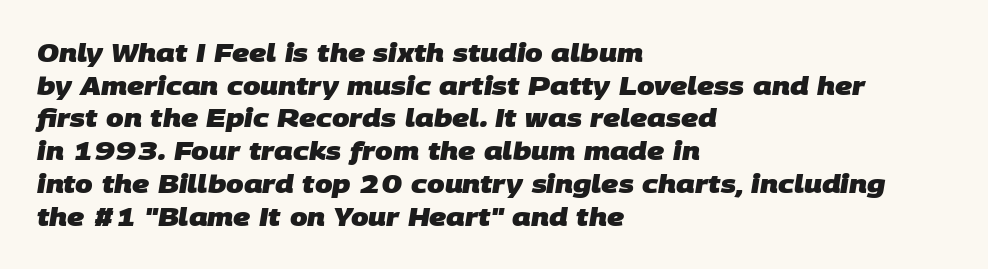
{"bold": "yes", "underline": "no", "align": "left", "line_spacing": "normal", "line_spacing_ratio": 1.31, "letter_spacing": "normal", "letter_spacing_em": 0.0, "glyph_px": 25}
